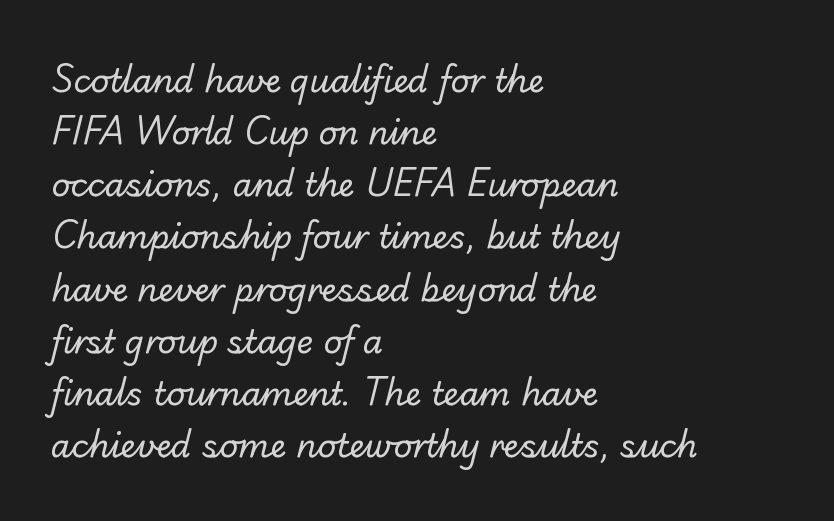
The image shows 32 px regular-weight sans-serif type; set left-aligned, normal line spacing (1.63x), normal letter spacing, not underlined; low stroke contrast and a small x-height.
